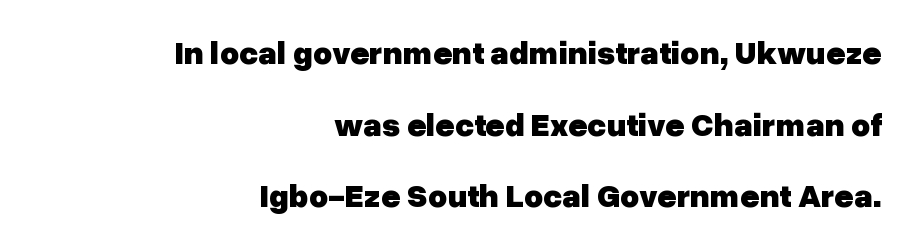
{"serif": "no", "italic": "no", "bold": "yes", "weight": "heavy", "width": "normal", "stroke_contrast": "low", "x_height": "medium", "monospaced": "no", "underline": "no", "align": "right", "line_spacing": "loose", "line_spacing_ratio": 2.17, "letter_spacing": "normal", "letter_spacing_em": 0.0, "glyph_px": 33}
